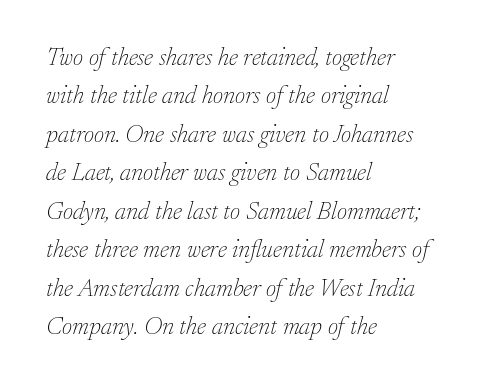
Q: Is the text bold? A: No.
Q: Is the text italic (slanted)? A: Yes, it leans right by about 17 degrees.
Q: Is the text underlined? A: No.
Q: How is the paragraph aligned? A: Left-aligned.
Q: Is the spacing between letters normal or unusually wide? A: Normal.
Q: Is the spacing between lines tight, normal or loose? A: Normal.
